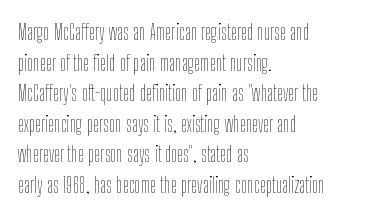
{"italic": "no", "bold": "no", "underline": "no", "align": "left", "line_spacing": "normal", "line_spacing_ratio": 1.39, "letter_spacing": "normal", "letter_spacing_em": 0.0, "glyph_px": 22}
